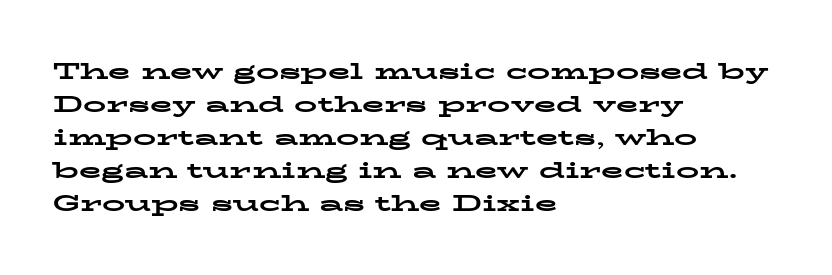
This sample keeps an unexceptional amount of space between lines. Strokes here are thick enough to call this a true bold. A student would call this left alignment; a typographer would say flush left, rag right. You can tell it's not italic because the verticals are truly vertical.
